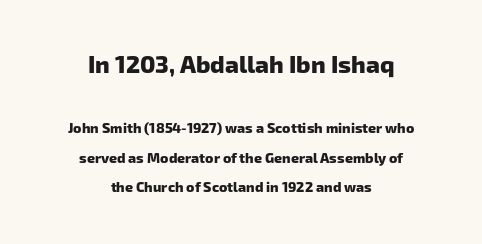
Q: Is the text bold? A: Yes.
Q: Is the text underlined? A: No.
Q: How is the paragraph aligned? A: Centered.
Q: Is the spacing between letters normal or unusually wide? A: Normal.
Q: Is the spacing between lines tight, normal or loose? A: Loose.
Q: Which block of text is set in a larger size, the first (top) or the second (bottom)? A: The first (top) one.
